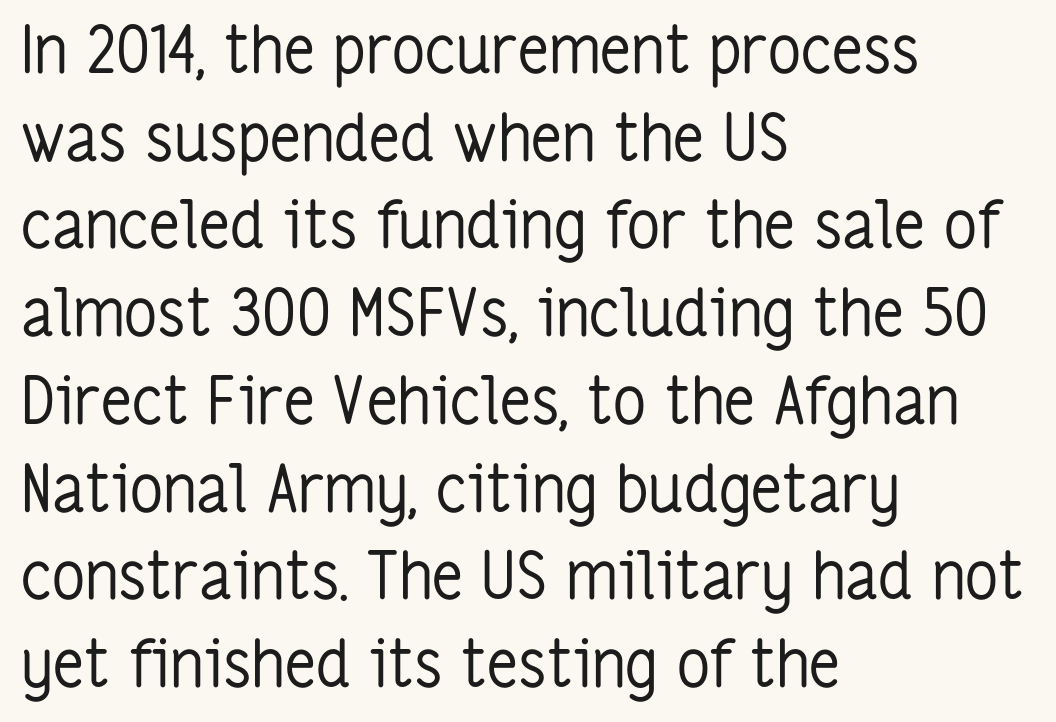
{"serif": "no", "italic": "no", "bold": "no", "weight": "regular", "width": "condensed", "stroke_contrast": "low", "x_height": "medium", "monospaced": "no", "underline": "no", "align": "left", "line_spacing": "normal", "line_spacing_ratio": 1.35, "letter_spacing": "normal", "letter_spacing_em": 0.0, "glyph_px": 65}
